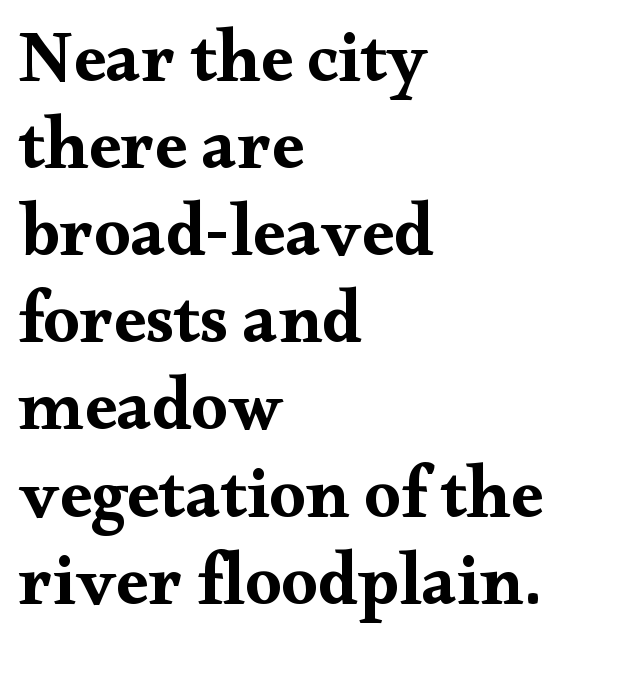
This is heavy type, rendered in bold. Unmarked baselines from the first word to the last. Tall strokes in this sample are plumb rather than angled. Line beginnings align vertically; line endings do not.
